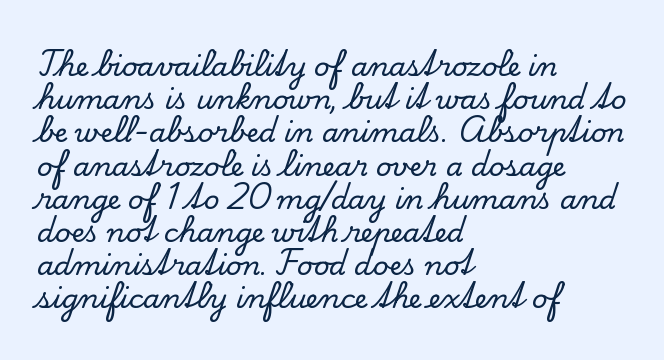
Q: Is the text italic (slanted)? A: Yes.
Q: Is the text underlined? A: No.
Q: How is the paragraph aligned? A: Left-aligned.
Q: Is the spacing between letters normal or unusually wide? A: Normal.
